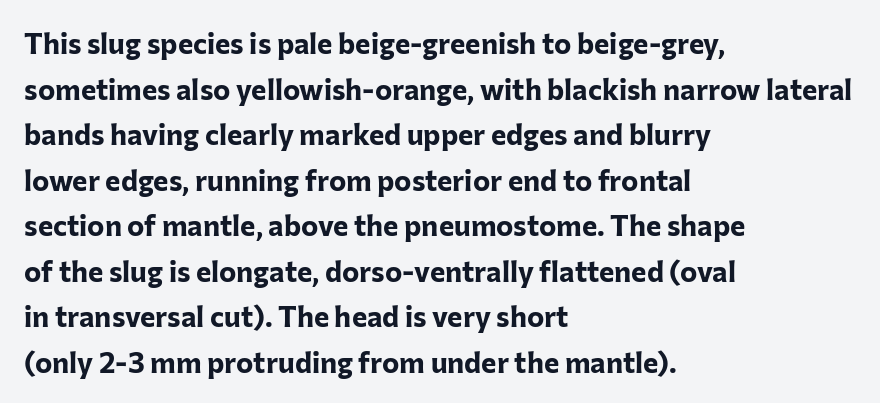
Q: Is the text bold? A: Yes.
Q: Is the text italic (slanted)? A: No, it is upright.
Q: Is the typeface a serif or a sans-serif typeface? A: Sans-serif.
Q: Is the text underlined? A: No.
Q: How is the paragraph aligned? A: Left-aligned.
Q: Is the spacing between letters normal or unusually wide? A: Normal.
Q: Is the spacing between lines tight, normal or loose? A: Normal.
Q: Width (condensed, normal, or wide)? A: Normal.
Q: Stroke contrast? A: Low.
Q: x-height? A: Medium.
Q: Monospaced? A: No.
